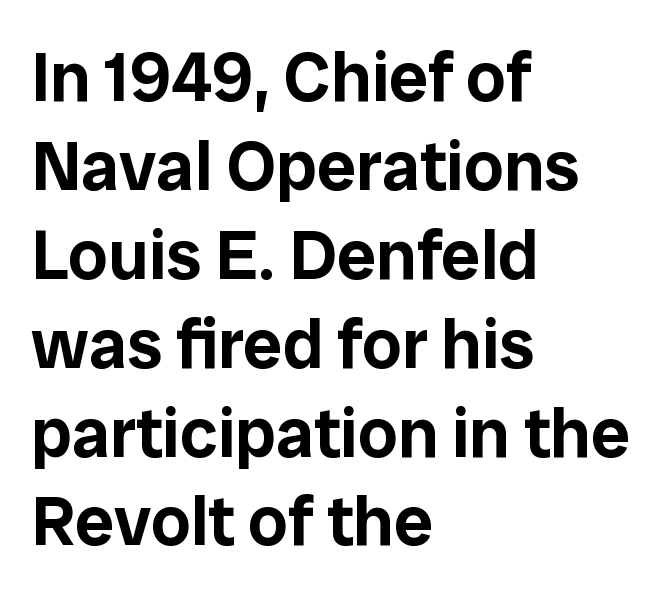
Q: Is the text italic (slanted)? A: No, it is upright.
Q: Is the typeface a serif or a sans-serif typeface? A: Sans-serif.
Q: Is the text underlined? A: No.
Q: How is the paragraph aligned? A: Left-aligned.
Q: Is the spacing between letters normal or unusually wide? A: Normal.
Q: Is the spacing between lines tight, normal or loose? A: Normal.
Q: Width (condensed, normal, or wide)? A: Normal.
Q: Stroke contrast? A: Low.
Q: x-height? A: Medium.
Q: Monospaced? A: No.
